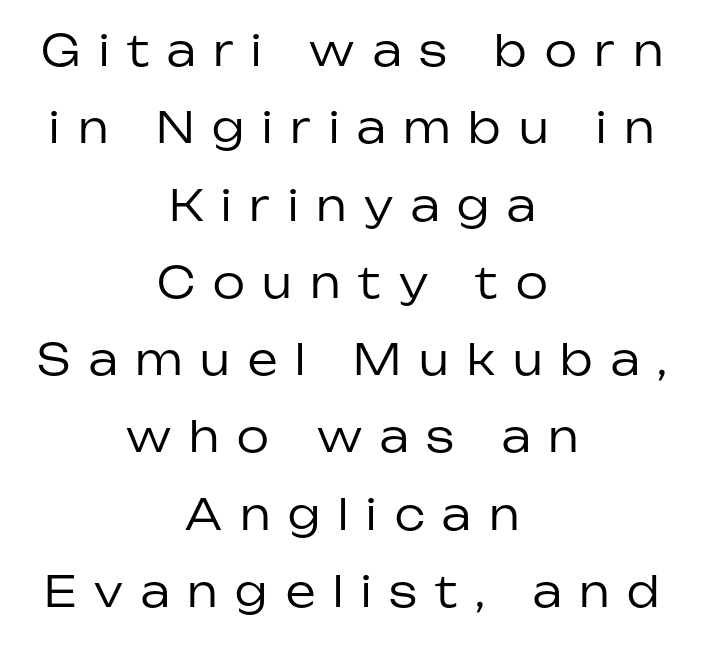
This rendering features lettering with no underline. The type is letterspaced generously, with wide tracking. Classification — sans serif. These lines were composed using upright roman letters. The strokes are not fattened; the text isn't bold. These lines stack symmetrically, like a column narrowing and widening about its center.
